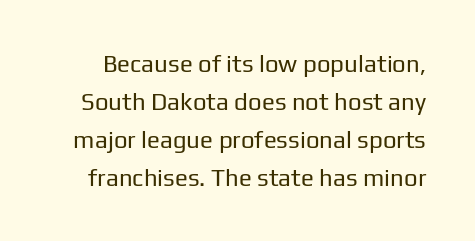
The image shows 24 px text type, upright; set normal line spacing (1.58x), normal letter spacing, not underlined.
